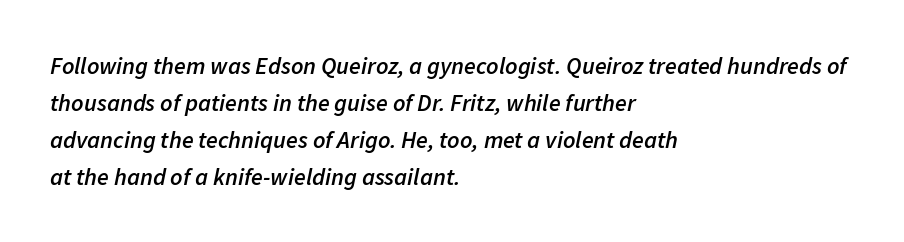
Beneath every word, the page is bare. The characters look somewhat weighty, a semibold short of true bold. The face used here has a pronounced slope to its letters. In terms of letterspacing, this is plain default setting. This sample is left-justified, so line endings fall wherever the words run out.
